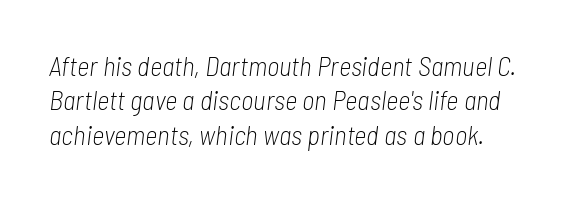
{"italic": "yes", "lean": "right", "slant_degrees": 7, "bold": "no", "underline": "no", "line_spacing": "normal", "line_spacing_ratio": 1.27, "letter_spacing": "normal", "letter_spacing_em": 0.0, "glyph_px": 27}
